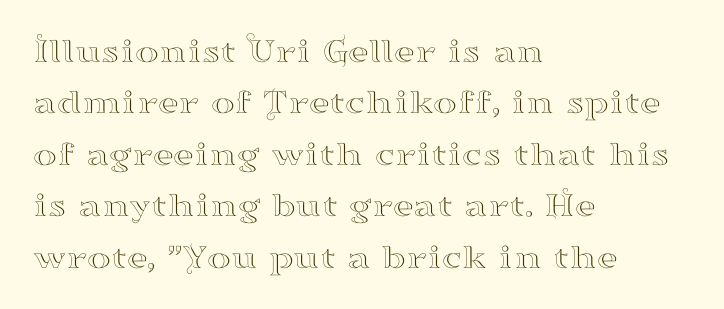
The image shows 36 px wide serif type, upright; set left-aligned, normal line spacing (1.43x), normal letter spacing, not underlined; high stroke contrast and a small x-height.
